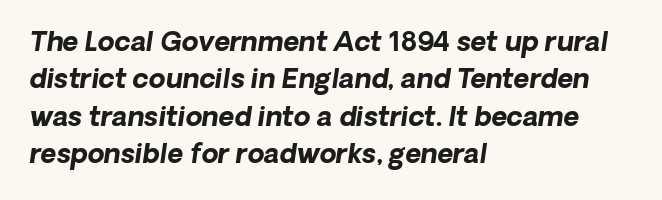
The image shows 27 px bold type; set left-aligned, normal line spacing (1.38x), normal letter spacing, not underlined.
